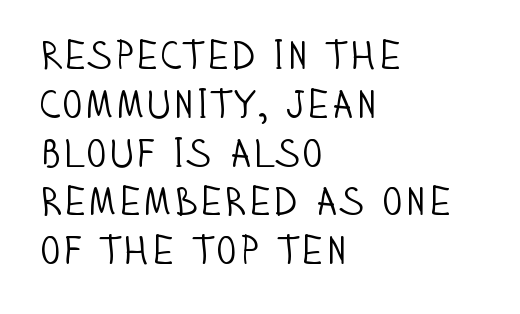
{"serif": "no", "italic": "no", "bold": "no", "weight": "light", "width": "condensed", "stroke_contrast": "low", "x_height": "large", "monospaced": "no", "underline": "no", "align": "left", "line_spacing_ratio": 1.22, "letter_spacing": "normal", "letter_spacing_em": 0.0, "glyph_px": 40}
